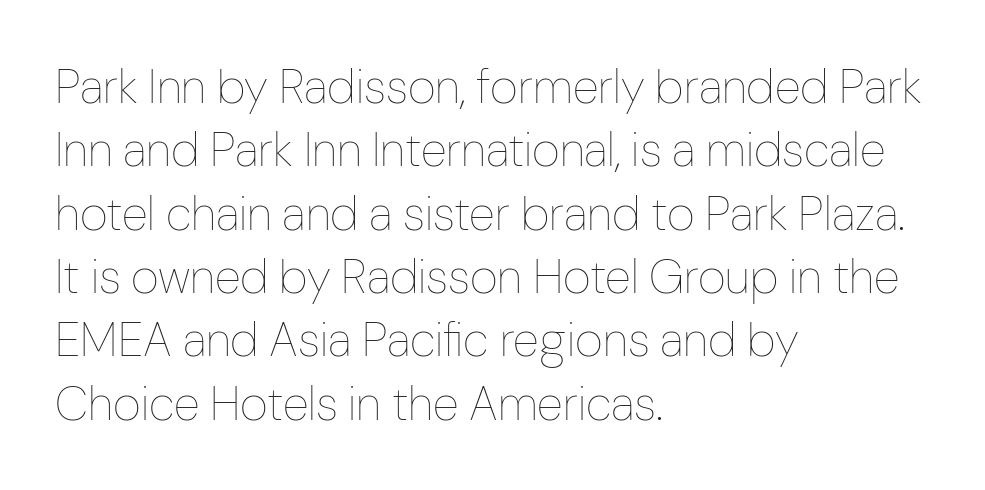
The foot of each line stays bare and open. The lines are quadded left. The weight tops out at a normal text grade. Think of a printed novel: that variable character pitch is what you see here.
